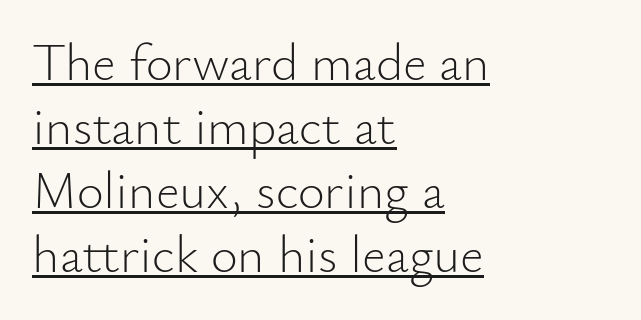
{"serif": "no", "italic": "no", "bold": "no", "weight": "light", "width": "normal", "stroke_contrast": "low", "x_height": "small", "monospaced": "no", "underline": "yes", "align": "left", "line_spacing_ratio": 1.23, "letter_spacing": "normal", "letter_spacing_em": 0.0, "glyph_px": 52}
